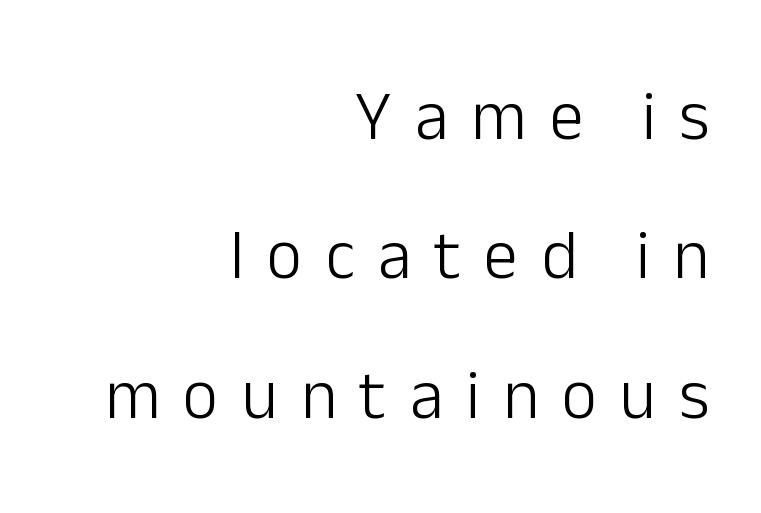
The words here are not underlined. If you drew a line through each stem, it would be perfectly vertical. Does the copy run flush right? Yes — the right margin is perfectly even. To sum up the face: it is a sans, with no serifs. These lines have a slow, spaced-out rhythm from letter to letter.
